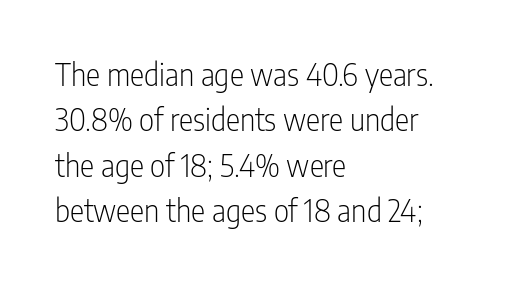
Does the copy run flush right? No — it runs flush left. A typesetter would call this proportional, since set widths differ per character. This rendering employs a face without finishing strokes, i.e., a sans-serif. The specimen omits any rule beneath the text block's lines.
